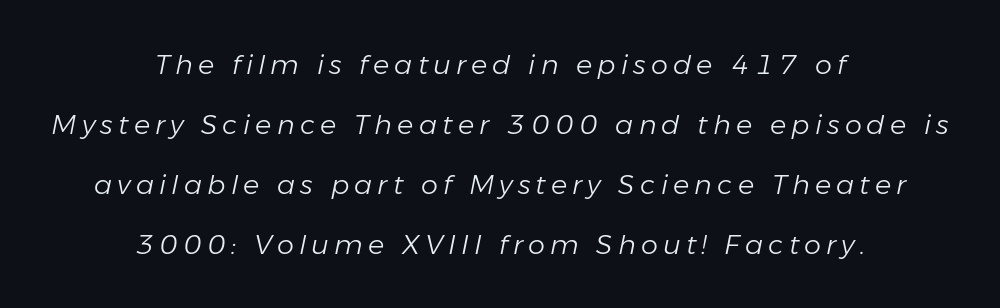
{"italic": "yes", "lean": "right", "slant_degrees": 11, "bold": "no", "underline": "no", "align": "center", "line_spacing": "loose", "line_spacing_ratio": 2.22, "glyph_px": 27}
